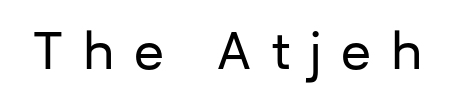
Q: Is the text italic (slanted)? A: No, it is upright.
Q: Is the typeface a serif or a sans-serif typeface? A: Sans-serif.
Q: Is the text underlined? A: No.
Q: Is the spacing between letters normal or unusually wide? A: Unusually wide.
Q: Width (condensed, normal, or wide)? A: Normal.
Q: Stroke contrast? A: Low.
Q: x-height? A: Medium.
Q: Monospaced? A: No.
